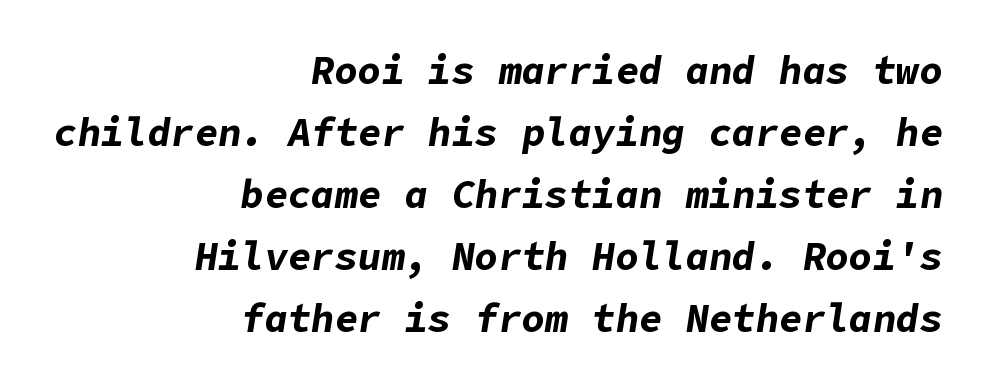
{"italic": "yes", "lean": "right", "slant_degrees": 9, "bold": "yes", "weight": "bold", "width": "normal", "stroke_contrast": "low", "x_height": "medium", "underline": "no", "align": "right", "line_spacing": "normal", "line_spacing_ratio": 1.59, "letter_spacing": "normal", "letter_spacing_em": 0.0, "glyph_px": 39}
